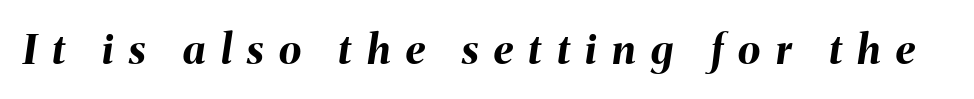
Each row of text sits above clean, open space. Each letter keeps its own natural width here, so spacing adapts to shape. Style check: oblique. Loose tracking; the words dissolve into strings of separated letters. Strokes here are thick enough to call this a true bold.
